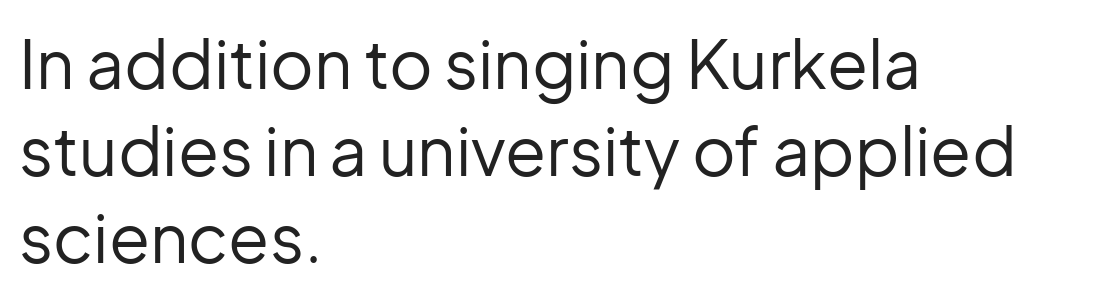
The rendering uses natural spacing where letterforms have individual widths. This is the regular roman posture of the typeface. Caption: multi-line text, flush left, ragged right. A bare baseline throughout the passage. Students, note that the glyphs here touch the page at normal intervals. Stems here are at most as thick as an everyday book face.
